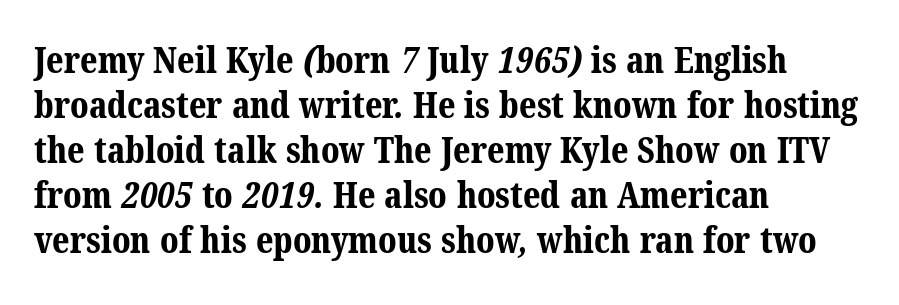
The image shows 36 px bold serif type; set left-aligned, normal line spacing (1.25x), normal letter spacing, not underlined; medium stroke contrast and a medium x-height.
